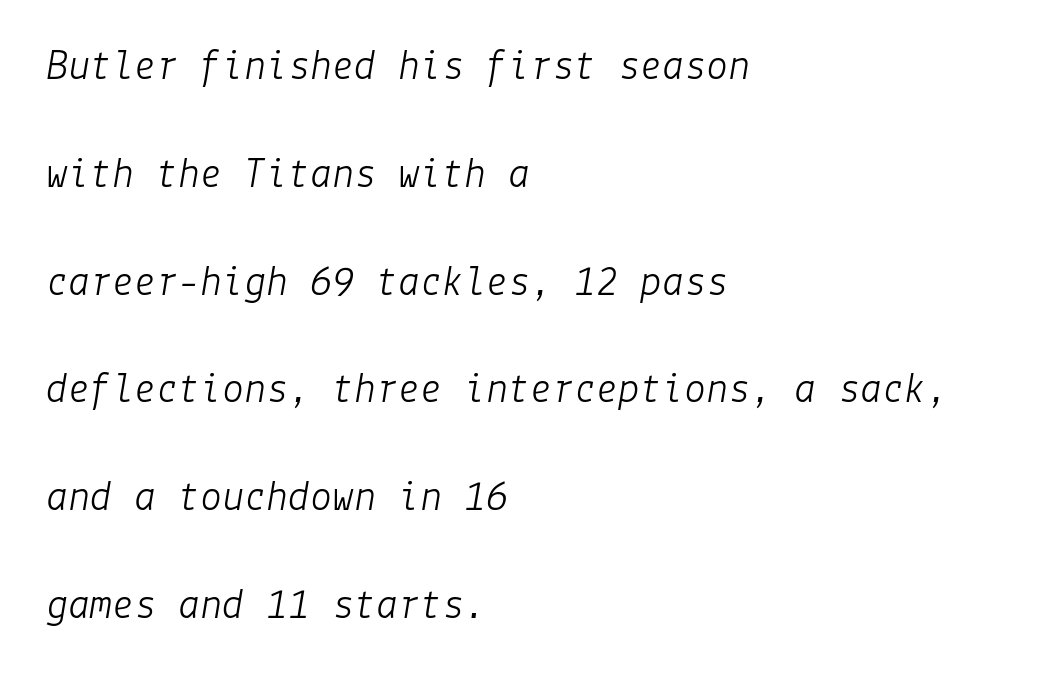
The image shows 44 px light type, italic (leaning right); set left-aligned, loose line spacing (2.45x), normal letter spacing, not underlined; low stroke contrast and a medium x-height.
